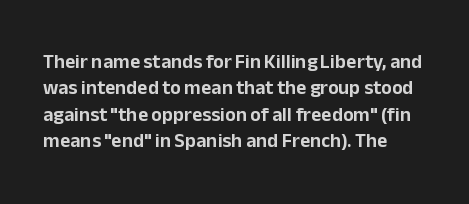
The image shows 20 px text type, upright; set left-aligned, normal line spacing (1.32x), normal letter spacing, not underlined.
